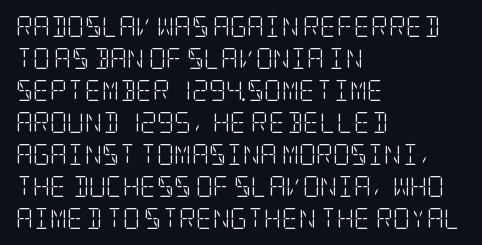
Q: Is the text bold? A: No.
Q: Is the text italic (slanted)? A: No, it is upright.
Q: Is the text underlined? A: No.
Q: How is the paragraph aligned? A: Left-aligned.
Q: Is the spacing between letters normal or unusually wide? A: Normal.
Q: Is the spacing between lines tight, normal or loose? A: Normal.
